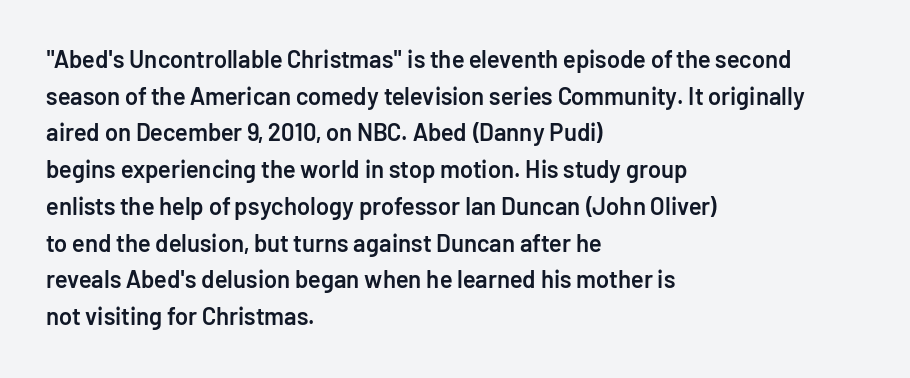
{"italic": "no", "bold": "semi", "underline": "no", "align": "left", "line_spacing": "normal", "line_spacing_ratio": 1.53, "letter_spacing": "normal", "letter_spacing_em": 0.0, "glyph_px": 24}
